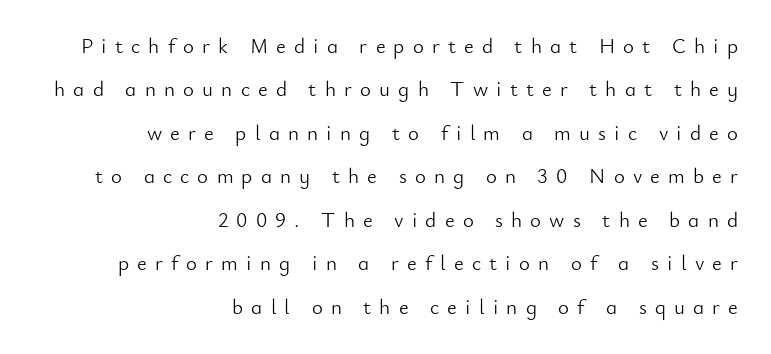
This rendering widens character spacing well past its baseline value. Line ends are locked; line starts wander. On a weight scale, this lands at 450 or below. Unlike italic type, these characters show no tilt at all.
